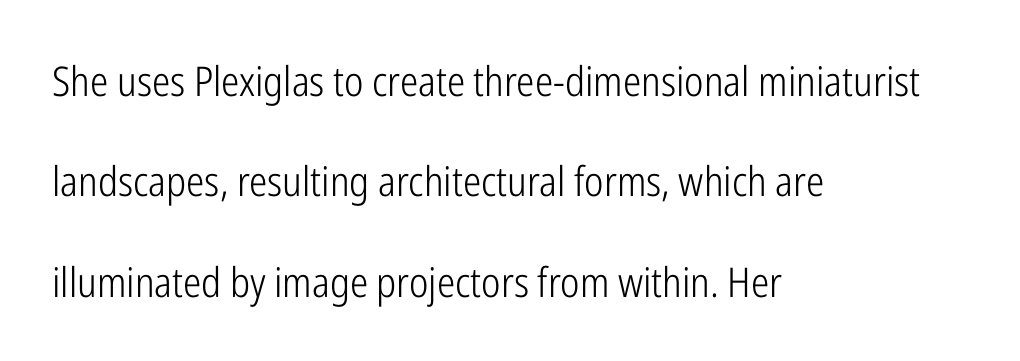
The image shows 41 px light, condensed sans-serif type, upright; set left-aligned, loose line spacing (2.45x), normal letter spacing, not underlined; low stroke contrast and a medium x-height.
